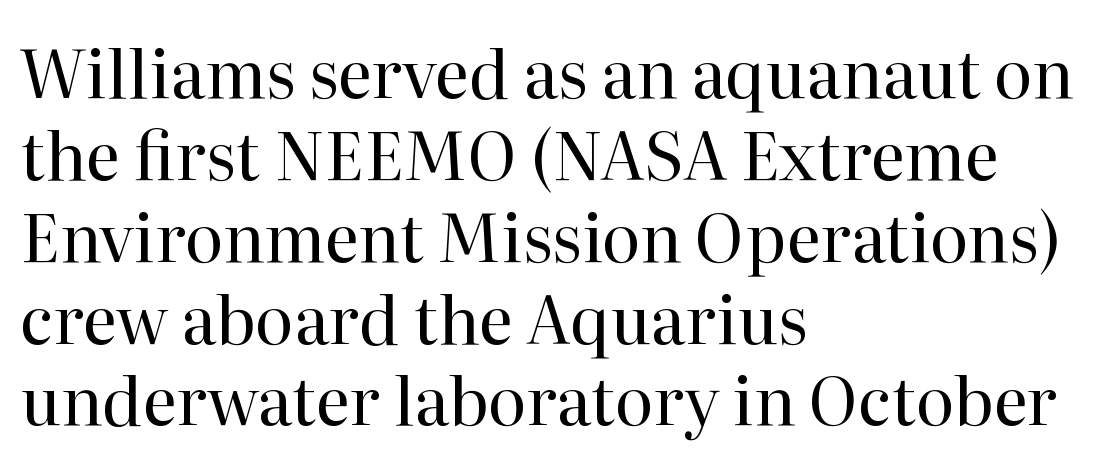
Students, note that the glyphs here touch the page at normal intervals. The letterforms sit at book weight or below. Do the characters align in a grid? No, the font is proportional. Line starts are locked; line ends wander.
